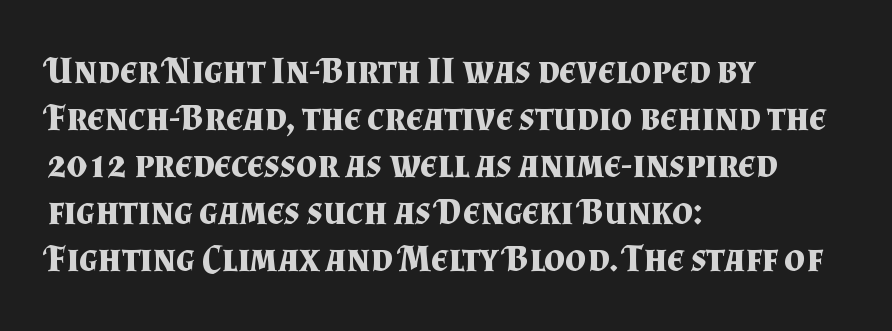
Q: Is the text bold? A: Yes.
Q: Is the text italic (slanted)? A: No, it is upright.
Q: Is the typeface a serif or a sans-serif typeface? A: Serif.
Q: Is the text underlined? A: No.
Q: How is the paragraph aligned? A: Left-aligned.
Q: Is the spacing between letters normal or unusually wide? A: Normal.
Q: Is the spacing between lines tight, normal or loose? A: Normal.
Q: Width (condensed, normal, or wide)? A: Normal.
Q: Stroke contrast? A: Medium.
Q: x-height? A: Small.
Q: Monospaced? A: No.
